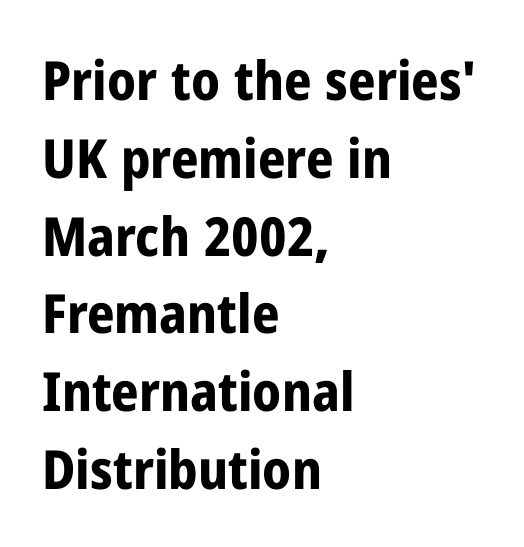
Q: Is the text bold? A: Yes.
Q: Is the text italic (slanted)? A: No, it is upright.
Q: Is the typeface a serif or a sans-serif typeface? A: Sans-serif.
Q: Is the text underlined? A: No.
Q: How is the paragraph aligned? A: Left-aligned.
Q: Is the spacing between letters normal or unusually wide? A: Normal.
Q: Is the spacing between lines tight, normal or loose? A: Normal.
Q: Width (condensed, normal, or wide)? A: Condensed.
Q: Stroke contrast? A: Low.
Q: x-height? A: Medium.
Q: Monospaced? A: No.
